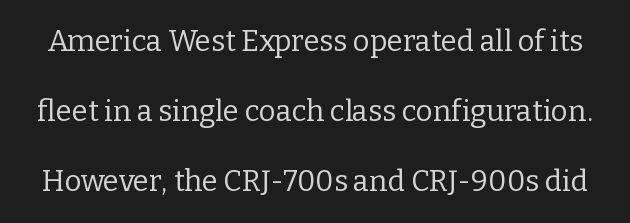
{"serif": "yes", "italic": "no", "bold": "no", "weight": "regular", "width": "normal", "stroke_contrast": "low", "x_height": "medium", "monospaced": "no", "underline": "no", "line_spacing": "loose", "line_spacing_ratio": 2.42, "letter_spacing": "normal", "letter_spacing_em": 0.0, "glyph_px": 29}
